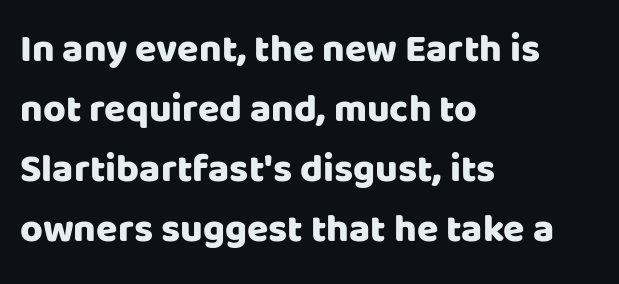
The image shows 39 px sans-serif type, upright; set left-aligned, normal line spacing (1.54x), normal letter spacing, not underlined; low stroke contrast and a large x-height.
